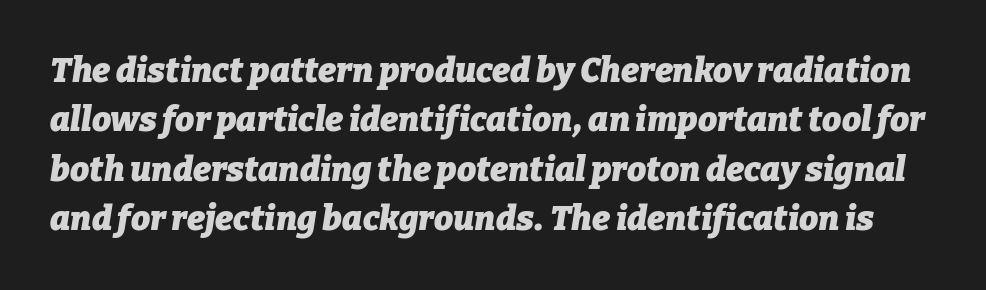
The image shows 34 px heavy type, italic (leaning right); set normal line spacing (1.45x), normal letter spacing, not underlined; low stroke contrast and a medium x-height.
